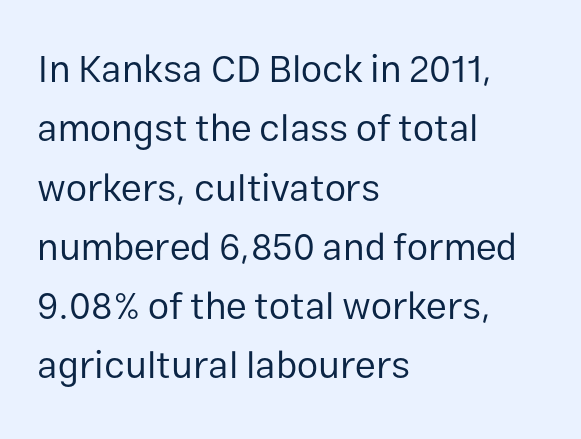
{"serif": "no", "italic": "no", "bold": "no", "weight": "regular", "width": "normal", "stroke_contrast": "low", "x_height": "medium", "monospaced": "no", "underline": "no", "align": "left", "line_spacing": "normal", "line_spacing_ratio": 1.56, "letter_spacing": "normal", "letter_spacing_em": 0.0, "glyph_px": 38}
